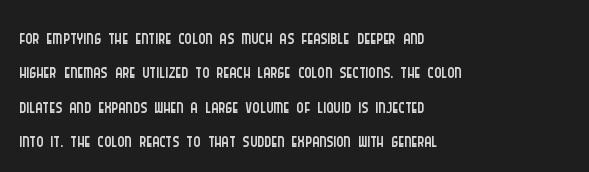
The letterforms sit at book weight or below. Honestly, the letter spacing is just normal — you wouldn't notice it. The type sits square on the baseline with zero lean. Unmarked baselines from the first word to the last. The text block is weighted toward the left margin, trailing off unevenly rightward. The designer left line spacing at the default.
